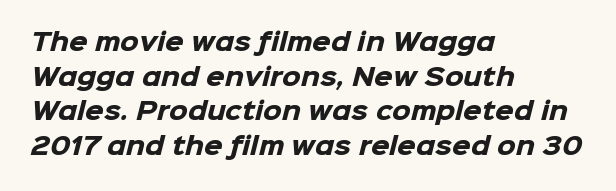
{"bold": "yes", "underline": "no", "align": "left", "line_spacing": "normal", "line_spacing_ratio": 1.44, "letter_spacing": "normal", "letter_spacing_em": 0.0, "glyph_px": 24}
